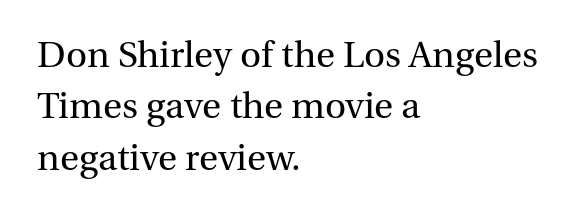
{"serif": "yes", "italic": "no", "bold": "no", "weight": "regular", "width": "normal", "stroke_contrast": "medium", "x_height": "medium", "monospaced": "no", "underline": "no", "align": "left", "line_spacing": "normal", "line_spacing_ratio": 1.32, "letter_spacing": "normal", "letter_spacing_em": 0.0, "glyph_px": 39}
